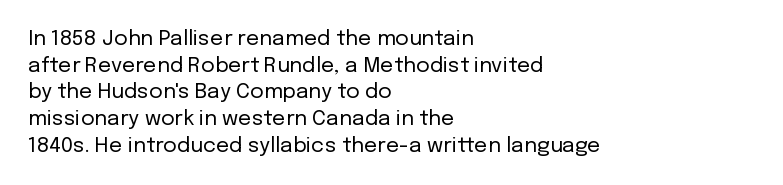
The image shows 21 px text type, upright; set left-aligned, normal line spacing (1.27x), normal letter spacing, not underlined.
